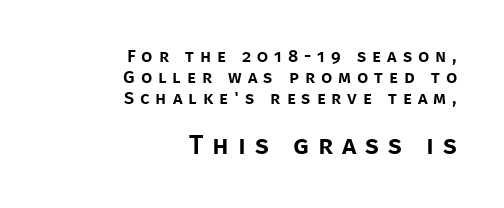
{"italic": "no", "underline": "no", "align": "right", "line_spacing_ratio": 1.18, "letter_spacing": "wide", "letter_spacing_em": 0.33, "larger_block": "second", "size_ratio": 1.5, "glyph_px": 27}
